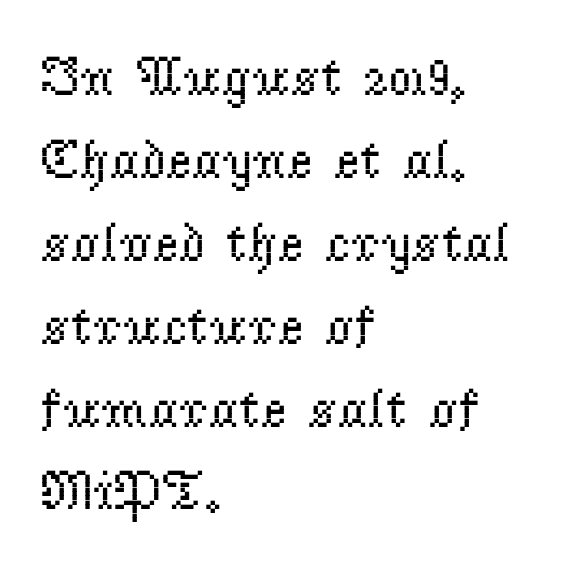
Q: Is the text bold? A: No.
Q: Is the text italic (slanted)? A: No, it is upright.
Q: Is the typeface a serif or a sans-serif typeface? A: Serif.
Q: Is the text underlined? A: No.
Q: How is the paragraph aligned? A: Left-aligned.
Q: Is the spacing between letters normal or unusually wide? A: Normal.
Q: Is the spacing between lines tight, normal or loose? A: Normal.
Q: Width (condensed, normal, or wide)? A: Normal.
Q: Stroke contrast? A: Low.
Q: x-height? A: Small.
Q: Monospaced? A: No.
